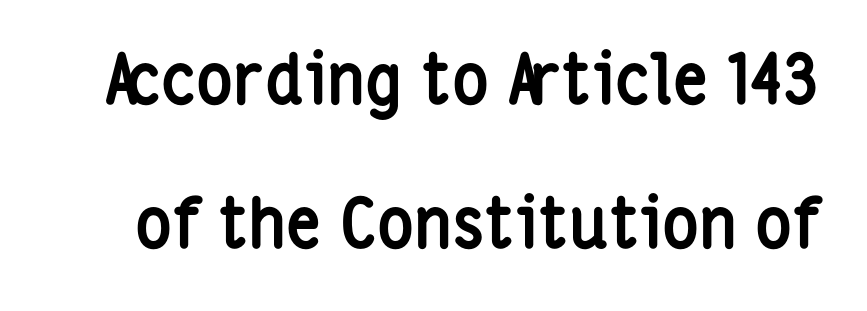
Glyph-to-glyph distance matches everyday printed text. The passage shown is emphatically bold. The lettering holds an erect, upright posture throughout. Beneath every word, the page is bare. A typesetter would label this face a sans.
